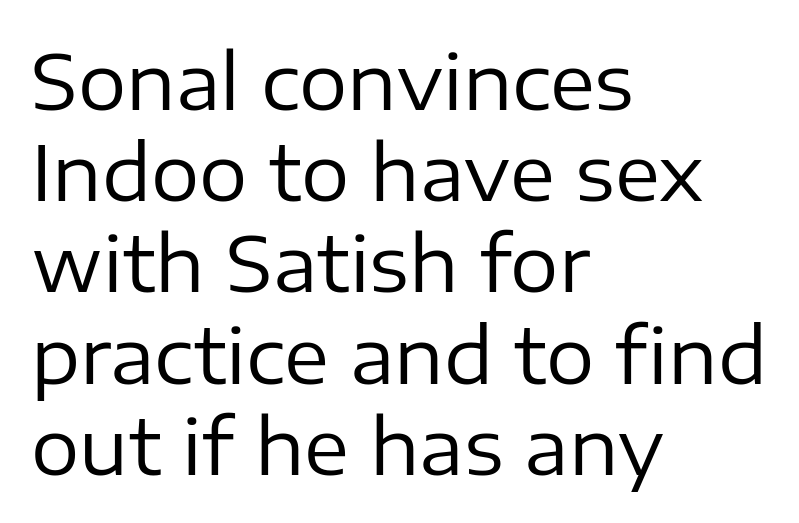
Q: Is the text bold? A: No.
Q: Is the text italic (slanted)? A: No, it is upright.
Q: Is the typeface a serif or a sans-serif typeface? A: Sans-serif.
Q: Is the text underlined? A: No.
Q: How is the paragraph aligned? A: Left-aligned.
Q: Is the spacing between letters normal or unusually wide? A: Normal.
Q: Width (condensed, normal, or wide)? A: Normal.
Q: Stroke contrast? A: Low.
Q: x-height? A: Medium.
Q: Monospaced? A: No.
